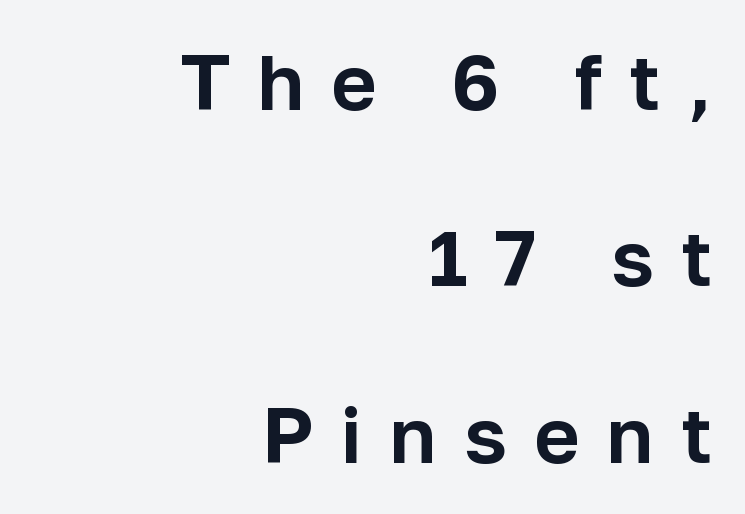
{"serif": "no", "italic": "no", "width": "normal", "stroke_contrast": "low", "x_height": "medium", "monospaced": "no", "underline": "no", "align": "right", "line_spacing": "loose", "line_spacing_ratio": 2.26, "letter_spacing": "wide", "letter_spacing_em": 0.35, "glyph_px": 78}
